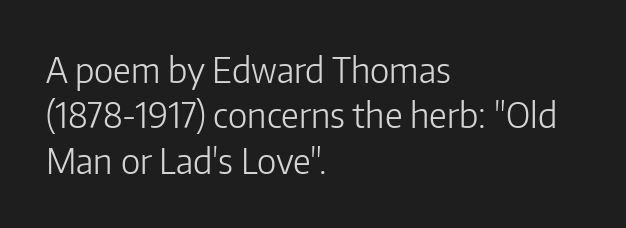
The cut favours lightness, reaching ordinary text weight at its darkest. The type is set solid horizontally, with unmodified tracking. You can tell from the bare stems that sans-serif type was used. Beneath every word, the page is bare. The letters advance in unequal steps, a hallmark of proportional type. Quick note: interline space is typical.
